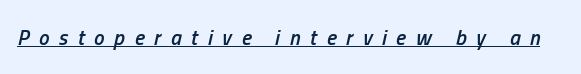
Characters follow at a spacing far wider than the type designer built in. The specimen reads as italic at a glance. The sample's only ornament is a line tracing under the words. Semibold letterforms, between regular and bold.
